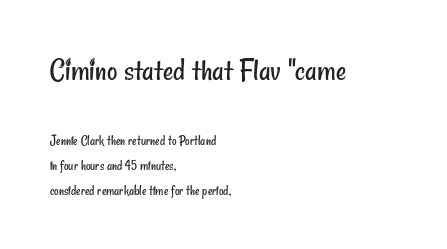
{"serif": "no", "bold": "no", "weight": "regular", "width": "condensed", "stroke_contrast": "low", "x_height": "small", "monospaced": "no", "underline": "no", "align": "left", "line_spacing_ratio": 1.77, "letter_spacing": "normal", "letter_spacing_em": 0.0, "larger_block": "first", "size_ratio": 2.29, "glyph_px": 32}
